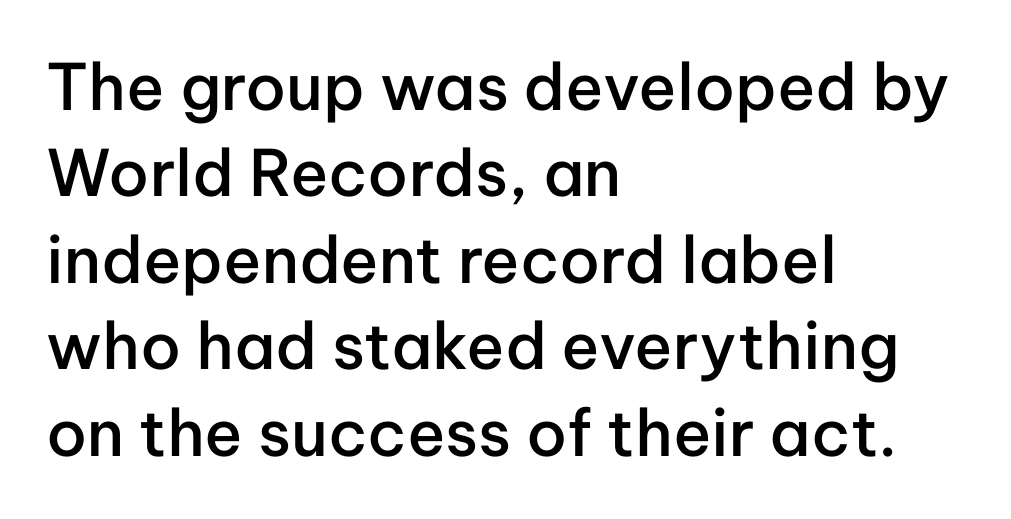
{"serif": "no", "italic": "no", "bold": "semi", "weight": "semibold", "width": "normal", "stroke_contrast": "low", "x_height": "medium", "monospaced": "no", "underline": "no", "align": "left", "line_spacing": "normal", "line_spacing_ratio": 1.35, "letter_spacing": "normal", "letter_spacing_em": 0.0, "glyph_px": 64}
